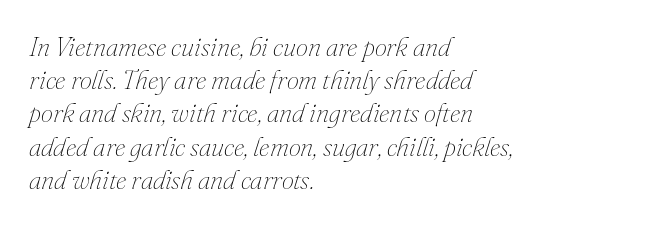
{"italic": "yes", "lean": "right", "slant_degrees": 16, "bold": "no", "underline": "no", "align": "left", "line_spacing_ratio": 1.23, "letter_spacing": "normal", "letter_spacing_em": 0.0, "glyph_px": 27}
